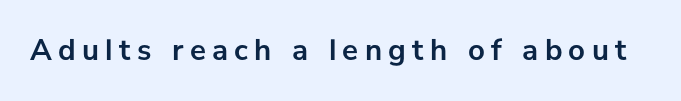
Q: Is the text bold? A: Yes.
Q: Is the text italic (slanted)? A: No, it is upright.
Q: Is the typeface a serif or a sans-serif typeface? A: Sans-serif.
Q: Is the text underlined? A: No.
Q: Is the spacing between letters normal or unusually wide? A: Unusually wide.
Q: Width (condensed, normal, or wide)? A: Normal.
Q: Stroke contrast? A: Low.
Q: x-height? A: Medium.
Q: Monospaced? A: No.
